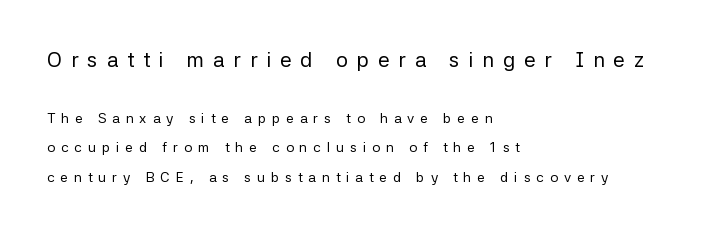
Q: Is the text bold? A: No.
Q: Is the text italic (slanted)? A: No, it is upright.
Q: Is the text underlined? A: No.
Q: How is the paragraph aligned? A: Left-aligned.
Q: Is the spacing between letters normal or unusually wide? A: Unusually wide.
Q: Is the spacing between lines tight, normal or loose? A: Loose.
Q: Which block of text is set in a larger size, the first (top) or the second (bottom)? A: The first (top) one.
